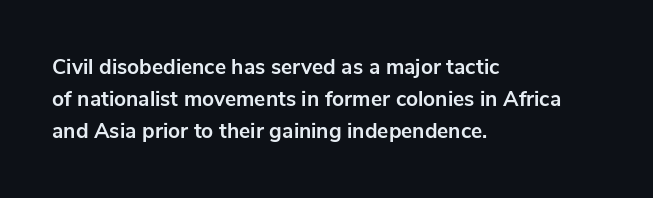
The type sits square on the baseline with zero lean. Summary of weight: heavy, a full bold. Interline gaps are of average width in this sample. The type is set solid horizontally, with unmodified tracking. Underline: absent.
